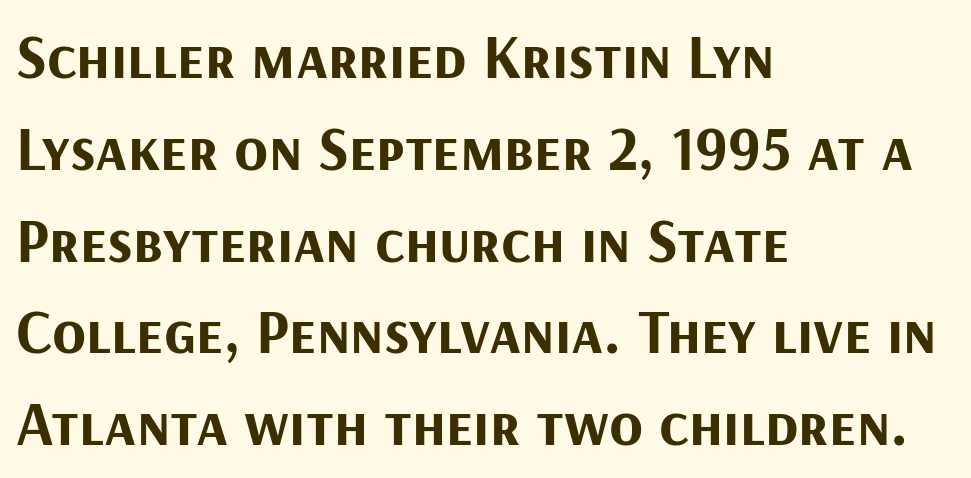
The face used here is proportionally spaced, like ordinary book or web type. Unlike a traditional serif, this face leaves its strokes unadorned. Left-aligned paragraph, ragged on the right. The sample has been set heavy, in full bold.
